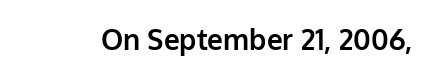
The passage shown is emphatically bold. Observe the ordinary spacing: letters are neighbours, not strangers. Spacing verdict: proportional, widths tailored to each character. The designer went with a sans here, leaving each stem footless. Rule under the text: the space is simply empty.
